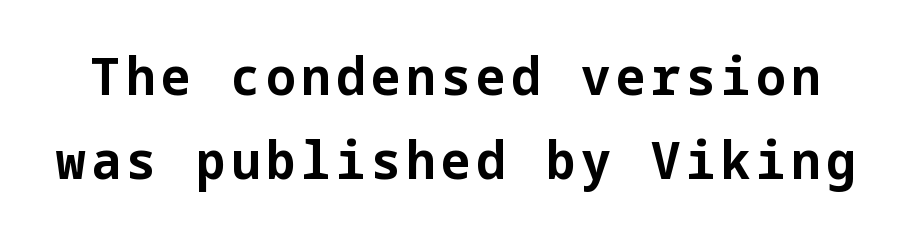
{"serif": "no", "italic": "no", "bold": "yes", "weight": "bold", "width": "normal", "stroke_contrast": "low", "x_height": "medium", "underline": "no", "line_spacing": "normal", "line_spacing_ratio": 1.62, "glyph_px": 52}
